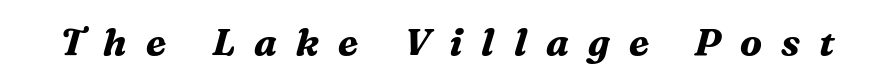
Q: Is the text bold? A: Yes.
Q: Is the text italic (slanted)? A: Yes, it leans right by about 16 degrees.
Q: Is the typeface a serif or a sans-serif typeface? A: Serif.
Q: Is the text underlined? A: No.
Q: Is the spacing between letters normal or unusually wide? A: Unusually wide.
Q: Width (condensed, normal, or wide)? A: Normal.
Q: Stroke contrast? A: Medium.
Q: x-height? A: Medium.
Q: Monospaced? A: No.
